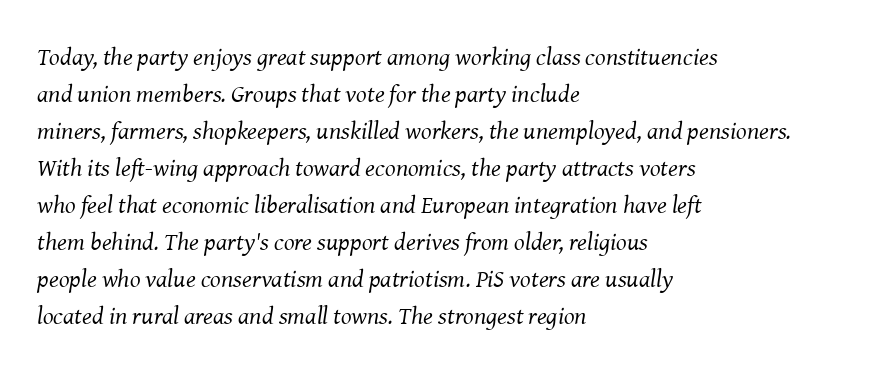
{"italic": "yes", "lean": "right", "slant_degrees": 8, "bold": "no", "underline": "no", "align": "left", "line_spacing": "normal", "line_spacing_ratio": 1.48, "letter_spacing": "normal", "letter_spacing_em": 0.0, "glyph_px": 25}
